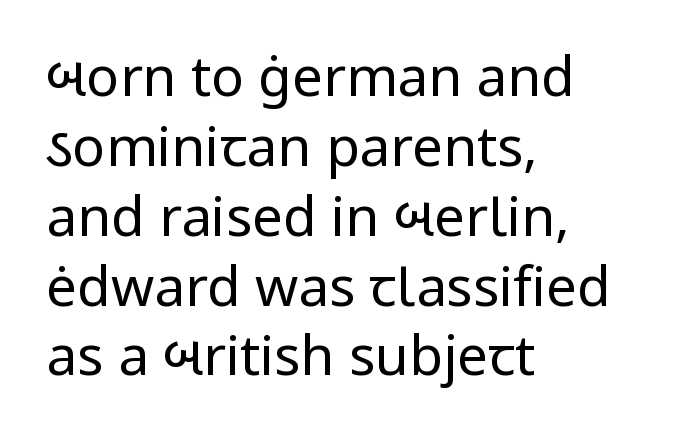
Q: Is the text bold? A: No.
Q: Is the text italic (slanted)? A: No, it is upright.
Q: Is the typeface a serif or a sans-serif typeface? A: Sans-serif.
Q: Is the text underlined? A: No.
Q: How is the paragraph aligned? A: Left-aligned.
Q: Is the spacing between letters normal or unusually wide? A: Normal.
Q: Is the spacing between lines tight, normal or loose? A: Normal.
Q: Width (condensed, normal, or wide)? A: Normal.
Q: Stroke contrast? A: Low.
Q: x-height? A: Medium.
Q: Monospaced? A: No.
